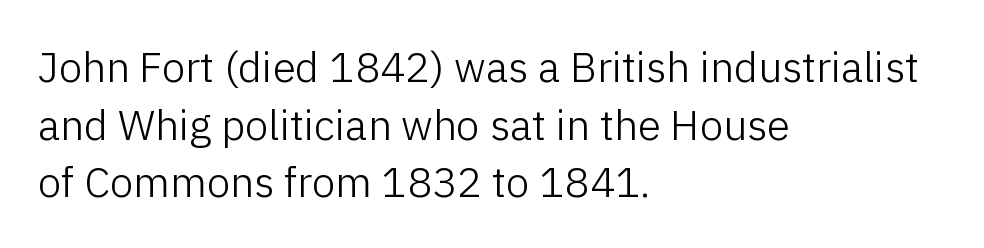
{"serif": "no", "italic": "no", "bold": "no", "weight": "light", "width": "normal", "stroke_contrast": "low", "x_height": "medium", "monospaced": "no", "underline": "no", "align": "left", "line_spacing": "normal", "line_spacing_ratio": 1.37, "letter_spacing": "normal", "letter_spacing_em": 0.0, "glyph_px": 42}
